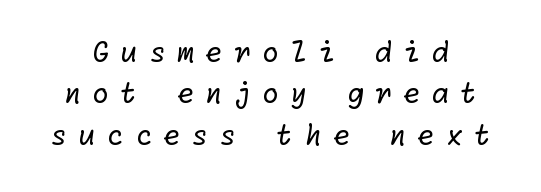
The image shows 28 px regular-weight sans-serif type; set normal line spacing (1.48x), unusually wide letter spacing (+0.39 em), not underlined; low stroke contrast and a medium x-height.
